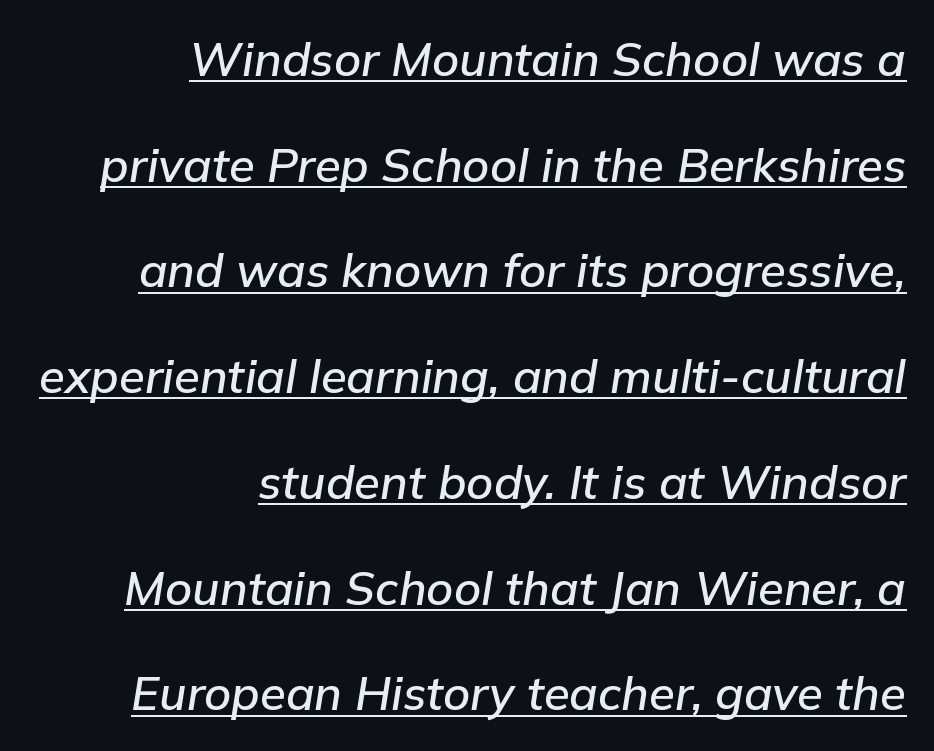
A typesetter would call this zero additional tracking. A great deal of white space separates one row of letters from the next. These lines stack with their right ends in a neat column. The sample's only ornament is a line tracing under the words.
